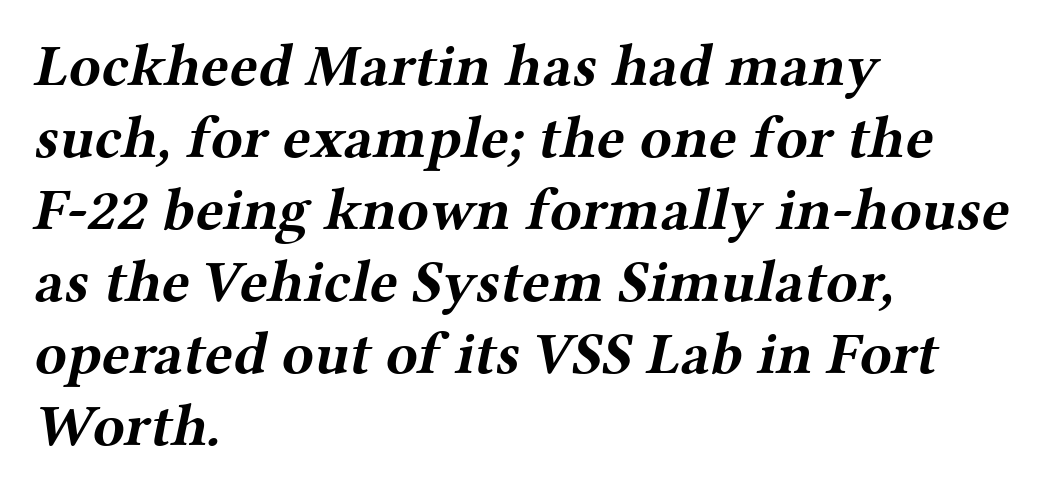
The image shows 59 px bold, wide serif type; set left-aligned, line spacing 1.22x, normal letter spacing, not underlined; medium stroke contrast and a medium x-height.
